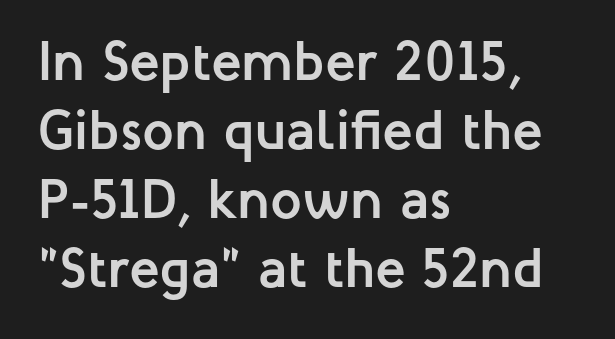
{"serif": "no", "italic": "no", "bold": "yes", "weight": "semibold", "width": "normal", "stroke_contrast": "low", "x_height": "medium", "monospaced": "no", "underline": "no", "align": "left", "line_spacing_ratio": 1.23, "letter_spacing": "normal", "letter_spacing_em": 0.0, "glyph_px": 56}
